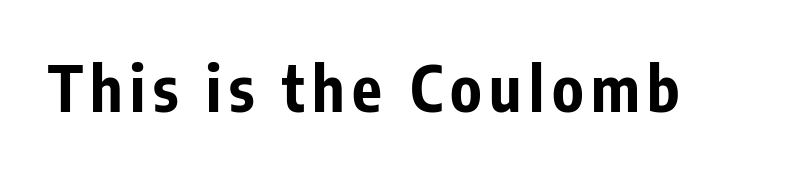
{"serif": "no", "italic": "no", "bold": "yes", "weight": "bold", "width": "condensed", "stroke_contrast": "low", "x_height": "medium", "monospaced": "no", "underline": "no", "glyph_px": 62}
